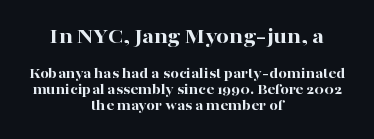
Posture: vertical. These lines huddle together more closely than default settings would place them. Honestly, there is no underline to notice here at all. The passage is arranged like a title page — every line centered. The emphasis by scale lands on block number one, above.
